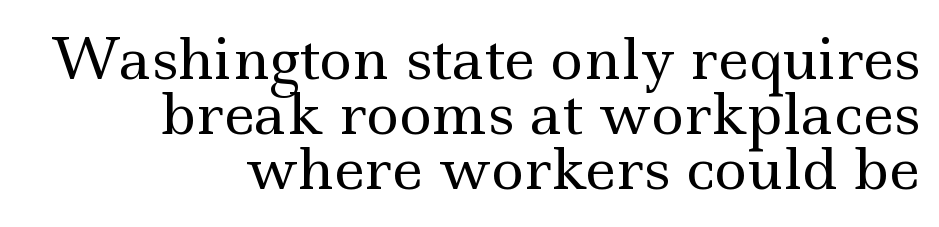
{"serif": "yes", "italic": "no", "bold": "no", "weight": "regular", "width": "wide", "x_height": "small", "monospaced": "no", "underline": "no", "align": "right", "line_spacing": "tight", "line_spacing_ratio": 0.98, "letter_spacing": "normal", "letter_spacing_em": 0.0, "glyph_px": 56}
